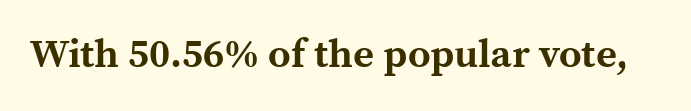
{"serif": "yes", "italic": "no", "bold": "yes", "weight": "bold", "width": "normal", "x_height": "medium", "monospaced": "no", "underline": "no", "letter_spacing": "normal", "letter_spacing_em": 0.0, "glyph_px": 40}
